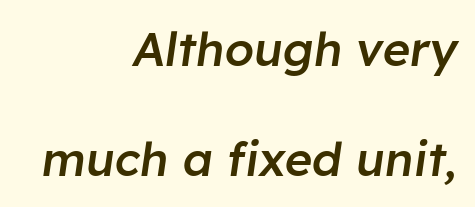
{"italic": "yes", "lean": "right", "slant_degrees": 8, "bold": "semi", "weight": "semibold", "width": "normal", "stroke_contrast": "low", "x_height": "medium", "monospaced": "no", "underline": "no", "align": "right", "line_spacing": "loose", "line_spacing_ratio": 2.34, "letter_spacing": "normal", "letter_spacing_em": 0.0, "glyph_px": 47}
